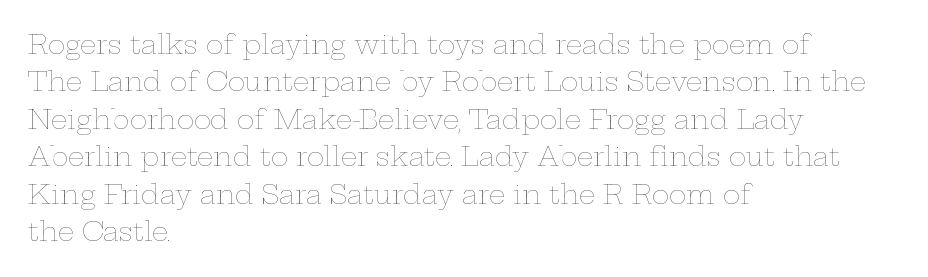
Is the letter spacing exaggerated? No — it looks like the ordinary default. This block has exactly the height ordinary leading produces. This is the regular roman posture of the typeface. Weight: not bold — regular or lighter.
